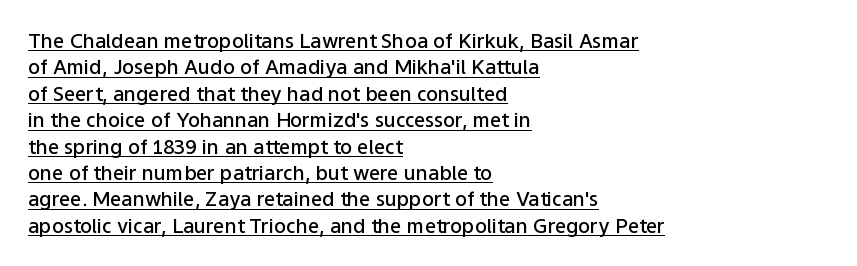
{"italic": "no", "bold": "semi", "underline": "yes", "align": "left", "line_spacing": "normal", "line_spacing_ratio": 1.32, "letter_spacing": "normal", "letter_spacing_em": 0.0, "glyph_px": 20}
